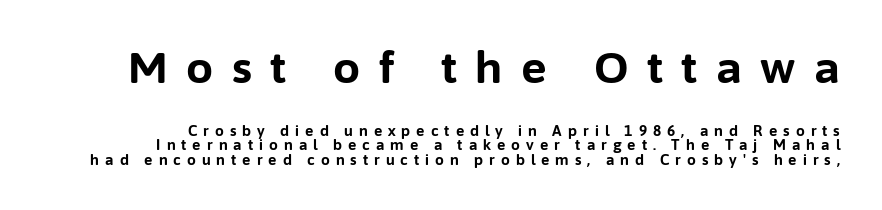
Caption: expanded tracking, letters set apart. No word sits above an underline. Does the bottom block carry the larger type? No, the top block does. The rendering uses natural spacing where letterforms have individual widths. The block of text is dense from top to bottom, with scant space between rows. Every stem runs plumb, perpendicular to the baseline.
